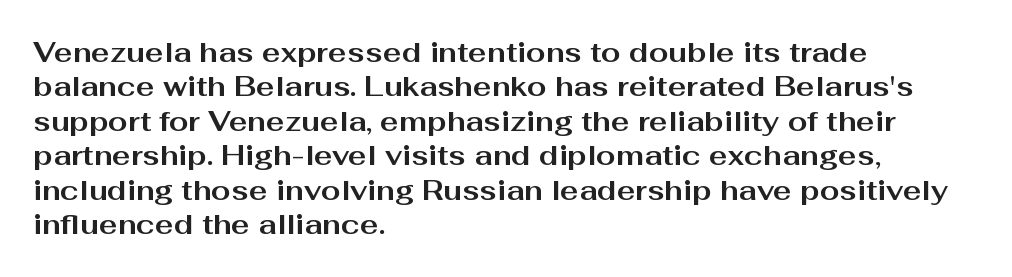
Caption: standard tracking, unaltered. The designer went with a sans here, leaving each stem footless. Each letter keeps its own natural width here, so spacing adapts to shape. The lines are quadded left. Is there any slant? The stems are plumb. Each row of text sits above clean, open space.
